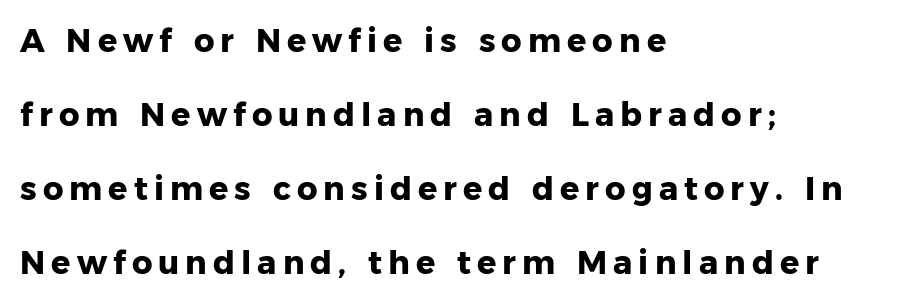
Q: Is the text bold? A: Yes.
Q: Is the text italic (slanted)? A: No, it is upright.
Q: Is the typeface a serif or a sans-serif typeface? A: Sans-serif.
Q: Is the text underlined? A: No.
Q: How is the paragraph aligned? A: Left-aligned.
Q: Is the spacing between lines tight, normal or loose? A: Loose.
Q: Width (condensed, normal, or wide)? A: Normal.
Q: Stroke contrast? A: Low.
Q: x-height? A: Medium.
Q: Monospaced? A: No.
